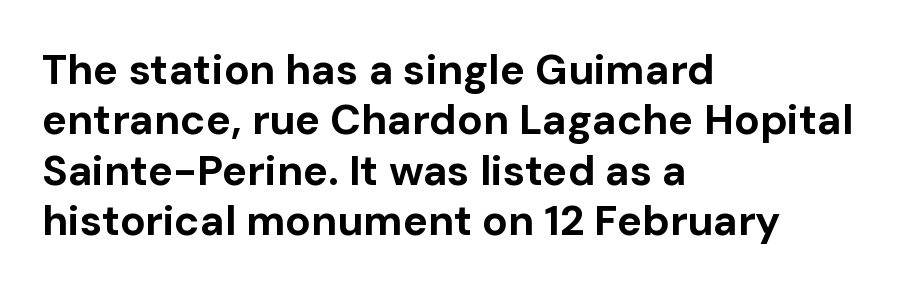
{"serif": "no", "italic": "no", "bold": "yes", "weight": "bold", "width": "normal", "stroke_contrast": "low", "x_height": "medium", "monospaced": "no", "underline": "no", "align": "left", "line_spacing_ratio": 1.2, "letter_spacing": "normal", "letter_spacing_em": 0.0, "glyph_px": 42}
